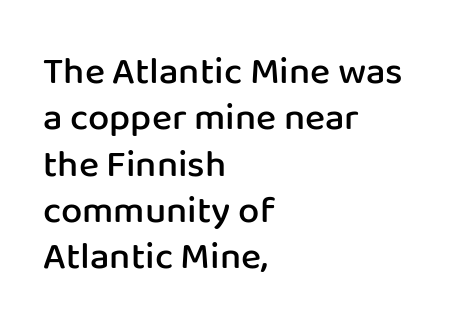
Q: Is the text bold? A: Semi-bold.
Q: Is the text italic (slanted)? A: No, it is upright.
Q: Is the typeface a serif or a sans-serif typeface? A: Sans-serif.
Q: Is the text underlined? A: No.
Q: How is the paragraph aligned? A: Left-aligned.
Q: Is the spacing between letters normal or unusually wide? A: Normal.
Q: Width (condensed, normal, or wide)? A: Normal.
Q: Stroke contrast? A: Low.
Q: x-height? A: Medium.
Q: Monospaced? A: No.
